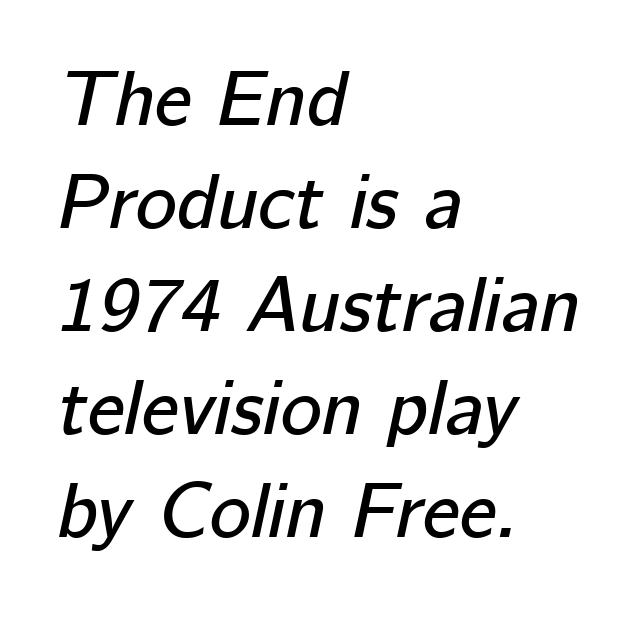
Q: Is the text italic (slanted)? A: Yes, it leans right by about 12 degrees.
Q: Is the text underlined? A: No.
Q: How is the paragraph aligned? A: Left-aligned.
Q: Is the spacing between letters normal or unusually wide? A: Normal.
Q: Is the spacing between lines tight, normal or loose? A: Normal.
Q: Width (condensed, normal, or wide)? A: Normal.
Q: Stroke contrast? A: Low.
Q: x-height? A: Medium.
Q: Monospaced? A: No.
